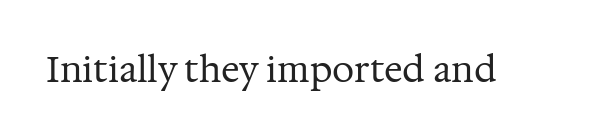
The image shows 35 px regular-weight serif type, upright; set normal letter spacing, not underlined; medium stroke contrast and a medium x-height.
